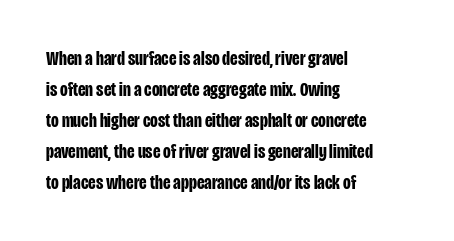
{"italic": "no", "bold": "yes", "underline": "no", "align": "left", "line_spacing": "normal", "line_spacing_ratio": 1.55, "letter_spacing": "normal", "letter_spacing_em": 0.0, "glyph_px": 20}
